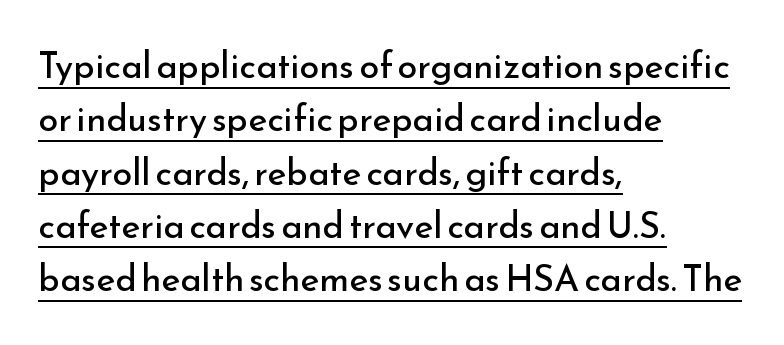
{"serif": "no", "italic": "no", "bold": "no", "weight": "regular", "width": "normal", "stroke_contrast": "low", "x_height": "small", "monospaced": "no", "underline": "yes", "align": "left", "line_spacing": "normal", "line_spacing_ratio": 1.48, "letter_spacing": "normal", "letter_spacing_em": 0.0, "glyph_px": 36}
